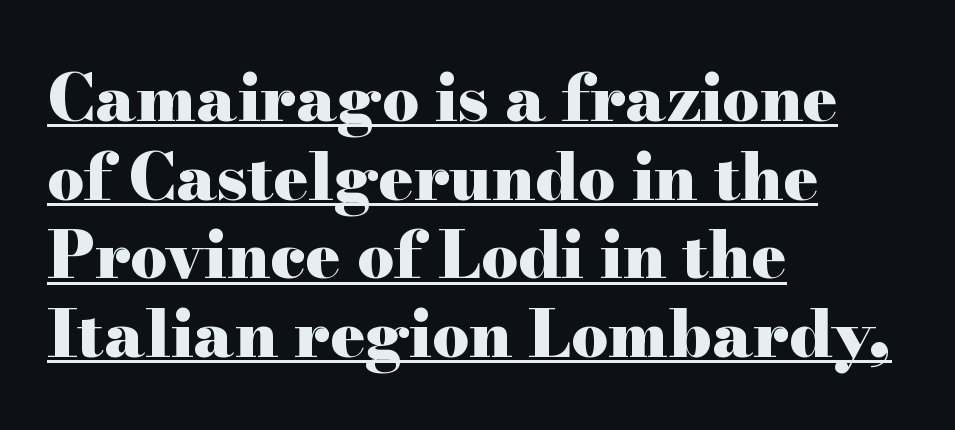
{"serif": "yes", "italic": "no", "bold": "yes", "weight": "heavy", "width": "wide", "stroke_contrast": "high", "x_height": "small", "monospaced": "no", "underline": "yes", "align": "left", "line_spacing_ratio": 1.21, "letter_spacing": "normal", "letter_spacing_em": 0.0, "glyph_px": 65}
